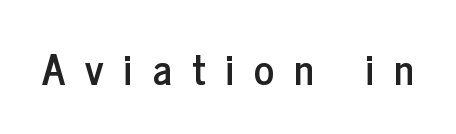
{"serif": "no", "italic": "no", "width": "condensed", "stroke_contrast": "low", "x_height": "medium", "monospaced": "no", "underline": "no", "letter_spacing": "wide", "letter_spacing_em": 0.48, "glyph_px": 42}
